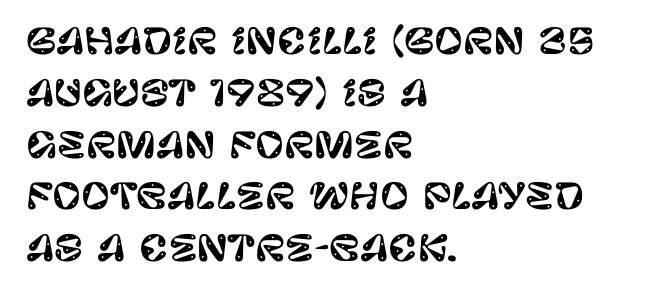
The horizontal fit of the characters is conventional and even. Check under the words: just untouched page. A typesetter would call this proportional, since set widths differ per character. The rendering anchors every line to the left-hand side.
